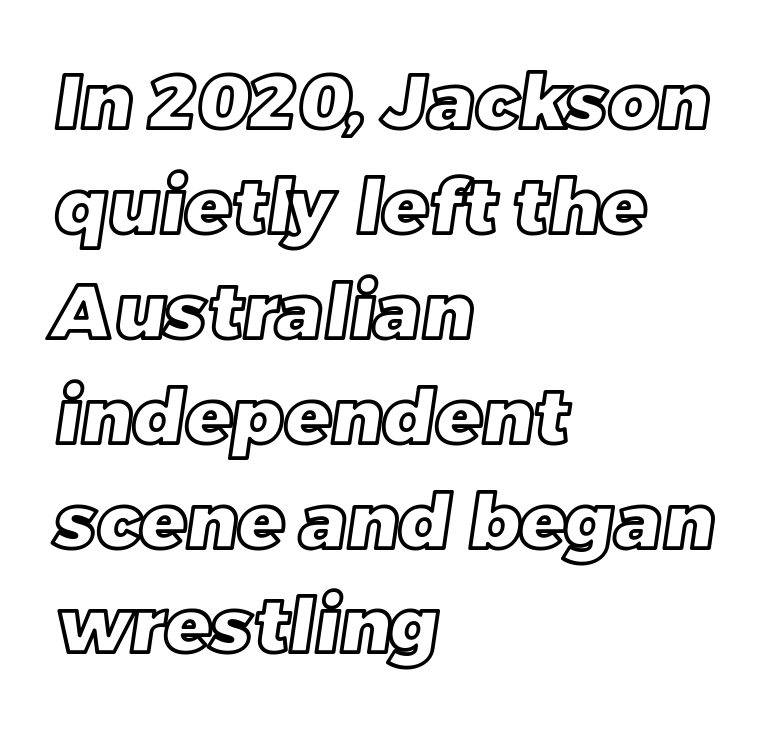
{"width": "normal", "x_height": "large", "monospaced": "no", "underline": "no", "align": "left", "line_spacing": "normal", "line_spacing_ratio": 1.38, "letter_spacing": "normal", "letter_spacing_em": 0.0, "glyph_px": 76}
